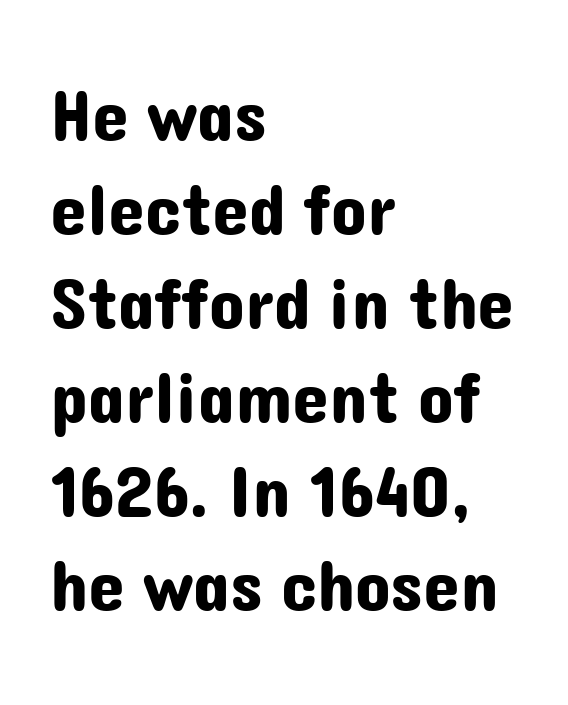
Think of a printed novel: that variable character pitch is what you see here. This sample keeps an unexceptional amount of space between lines. Rendered with straight, roman letterforms. Between one letter and the next there's only the usual sliver of space. This sample uses a sans-serif face. This rendering uses left alignment, leaving the right contour irregular.
